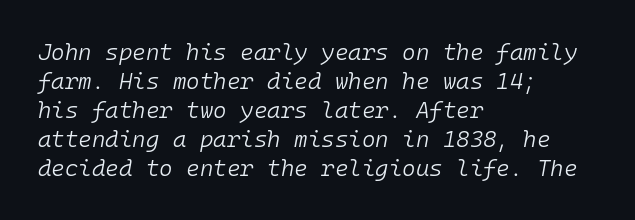
{"italic": "yes", "lean": "right", "slant_degrees": 10, "bold": "no", "underline": "no", "align": "left", "line_spacing": "normal", "line_spacing_ratio": 1.26, "letter_spacing": "normal", "letter_spacing_em": 0.0, "glyph_px": 23}
